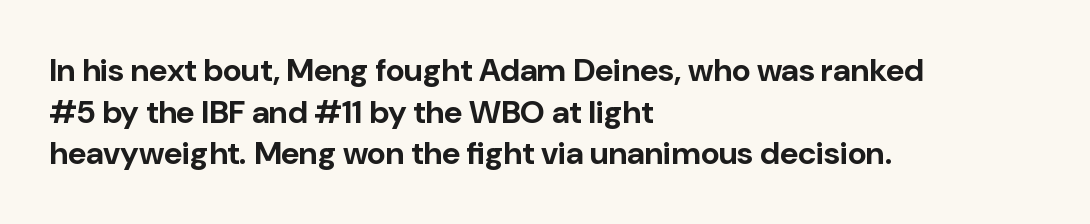
{"serif": "no", "italic": "no", "bold": "yes", "weight": "bold", "width": "normal", "stroke_contrast": "low", "x_height": "medium", "monospaced": "no", "underline": "no", "align": "left", "line_spacing": "normal", "line_spacing_ratio": 1.3, "letter_spacing": "normal", "letter_spacing_em": 0.0, "glyph_px": 32}
